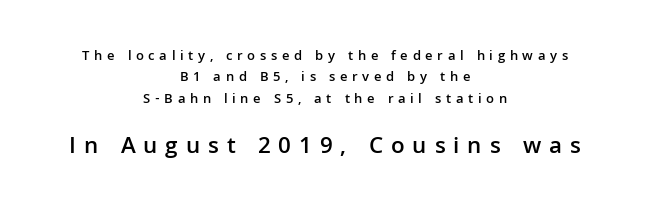
The image shows 24 px text type, upright; set centered, normal line spacing (1.52x), unusually wide letter spacing (+0.33 em), not underlined; the second (bottom) block is 1.71x larger.
